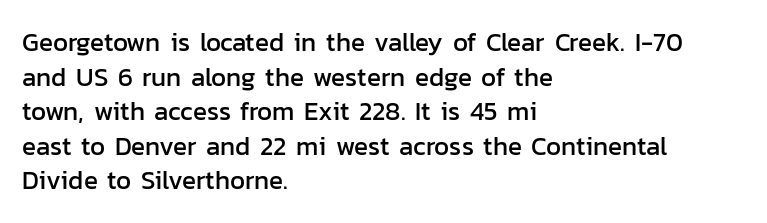
Q: Is the text italic (slanted)? A: No, it is upright.
Q: Is the text underlined? A: No.
Q: How is the paragraph aligned? A: Left-aligned.
Q: Is the spacing between letters normal or unusually wide? A: Normal.
Q: Is the spacing between lines tight, normal or loose? A: Normal.
